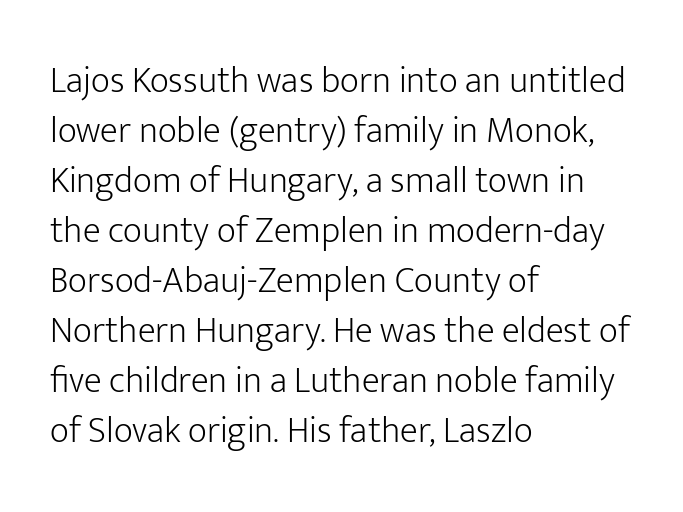
Q: Is the text bold? A: No.
Q: Is the text italic (slanted)? A: No, it is upright.
Q: Is the typeface a serif or a sans-serif typeface? A: Sans-serif.
Q: Is the text underlined? A: No.
Q: How is the paragraph aligned? A: Left-aligned.
Q: Is the spacing between letters normal or unusually wide? A: Normal.
Q: Is the spacing between lines tight, normal or loose? A: Normal.
Q: Width (condensed, normal, or wide)? A: Normal.
Q: Stroke contrast? A: Low.
Q: x-height? A: Medium.
Q: Monospaced? A: No.
